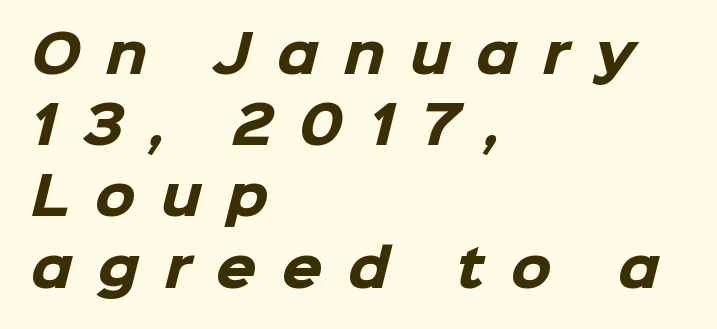
The image shows 52 px heavy sans-serif type; set left-aligned, normal line spacing (1.37x), unusually wide letter spacing (+0.49 em), not underlined; low stroke contrast and a medium x-height.
